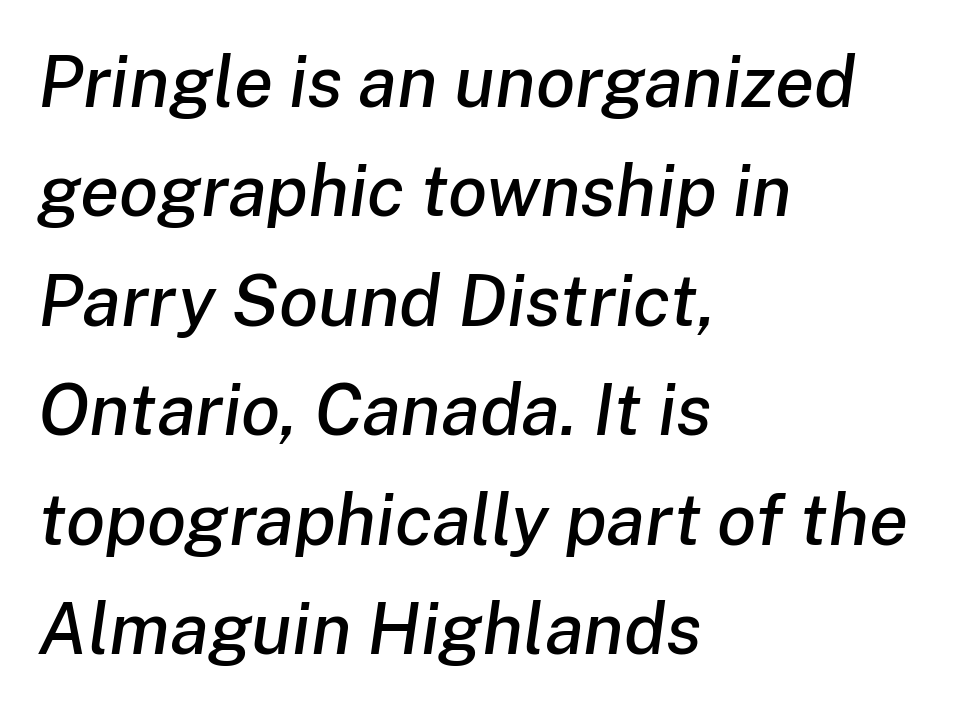
The image shows 72 px text type, italic (leaning right); set left-aligned, normal line spacing (1.52x), normal letter spacing, not underlined; low stroke contrast and a medium x-height.
